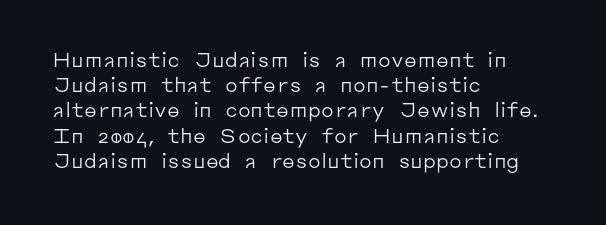
How would I describe the line gaps? Plain and ordinary. Stem width sits at or under what a default text font uses. Posture: straight, roman, zero tilt. Underlining? Definitely not there. How are the letters spaced? Ordinarily, with no added tracking. Alignment: flush left.
